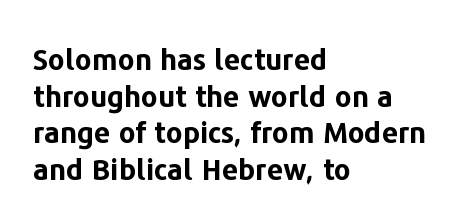
The face used here is proportionally spaced, like ordinary book or web type. Letters rest on an invisible, unmarked baseline. Does the weight exceed regular? Yes, all the way to bold. Are there feet on the stems? There aren't — it's a sans. Is the letter spacing exaggerated? No — it looks like the ordinary default.
